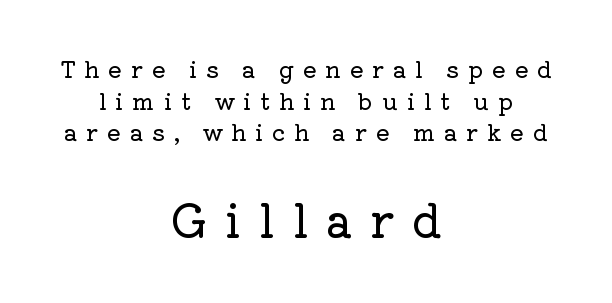
{"serif": "yes", "italic": "no", "width": "normal", "stroke_contrast": "low", "x_height": "medium", "monospaced": "no", "underline": "no", "align": "center", "line_spacing": "normal", "line_spacing_ratio": 1.38, "letter_spacing": "wide", "letter_spacing_em": 0.38, "larger_block": "second", "size_ratio": 2.0, "glyph_px": 46}
